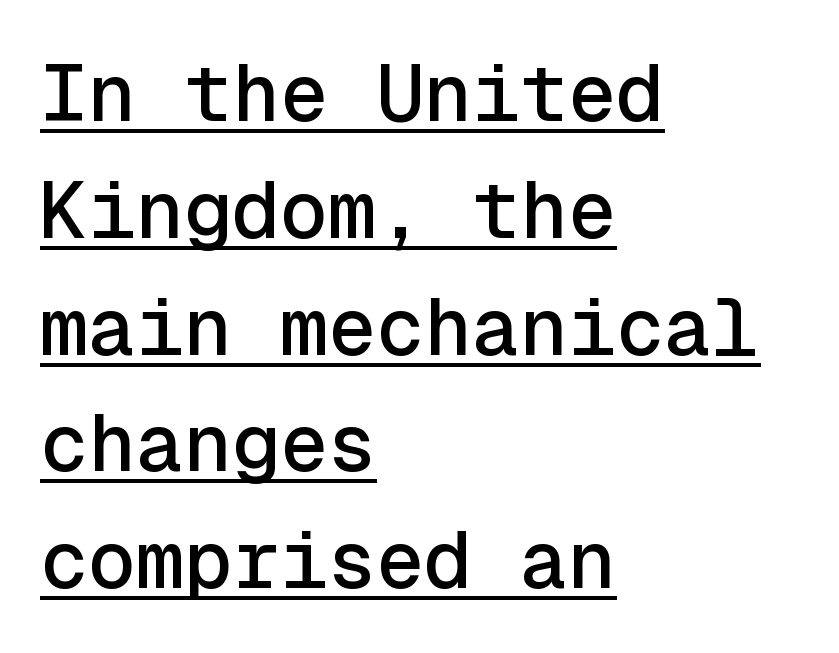
The image shows 80 px sans-serif type, upright, monospaced; set left-aligned, normal line spacing (1.46x), normal letter spacing, underlined; a medium x-height.
